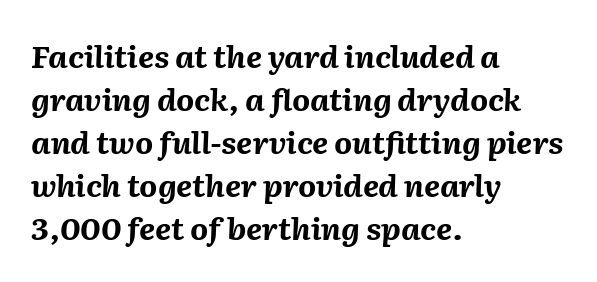
{"italic": "yes", "lean": "right", "slant_degrees": 2, "bold": "yes", "weight": "bold", "width": "normal", "stroke_contrast": "medium", "x_height": "medium", "monospaced": "no", "underline": "no", "align": "left", "line_spacing": "normal", "line_spacing_ratio": 1.39, "letter_spacing": "normal", "letter_spacing_em": 0.0, "glyph_px": 31}
